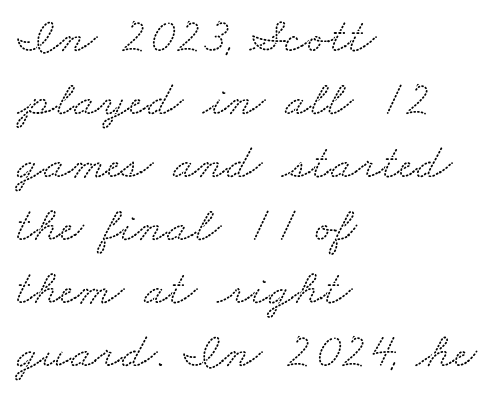
Descender tails drop into unmarked territory. Think of a printed novel: that variable character pitch is what you see here. Does the copy run flush right? No — it runs flush left. Line spacing here is normal. Caption: standard tracking, unaltered.
